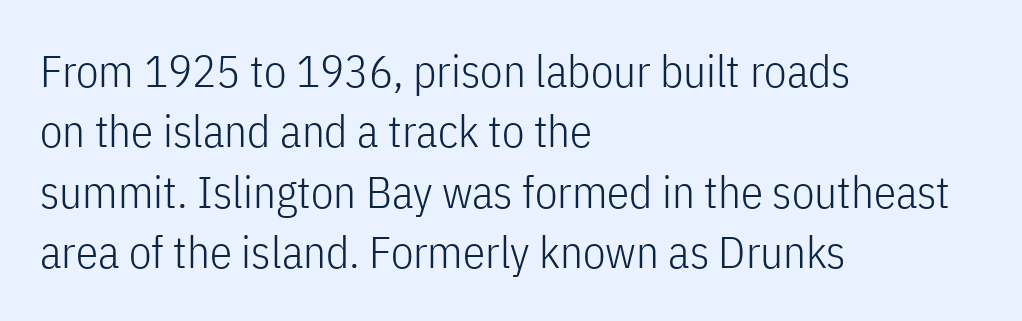
{"serif": "no", "italic": "no", "bold": "no", "weight": "light", "width": "condensed", "stroke_contrast": "low", "x_height": "medium", "monospaced": "no", "underline": "no", "align": "left", "line_spacing": "normal", "line_spacing_ratio": 1.34, "letter_spacing": "normal", "letter_spacing_em": 0.0, "glyph_px": 45}
